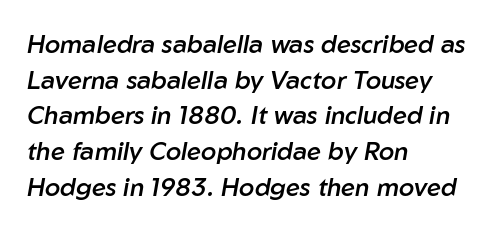
{"italic": "yes", "lean": "right", "slant_degrees": 10, "bold": "semi", "underline": "no", "align": "left", "line_spacing": "normal", "line_spacing_ratio": 1.43, "letter_spacing": "normal", "letter_spacing_em": 0.0, "glyph_px": 25}
